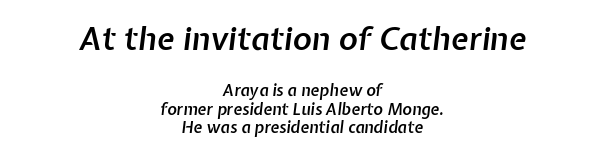
{"italic": "yes", "lean": "right", "slant_degrees": 7, "bold": "semi", "weight": "semibold", "width": "normal", "stroke_contrast": "low", "x_height": "medium", "monospaced": "no", "underline": "no", "align": "center", "line_spacing_ratio": 1.17, "letter_spacing": "normal", "letter_spacing_em": 0.0, "larger_block": "first", "size_ratio": 2.0, "glyph_px": 32}
